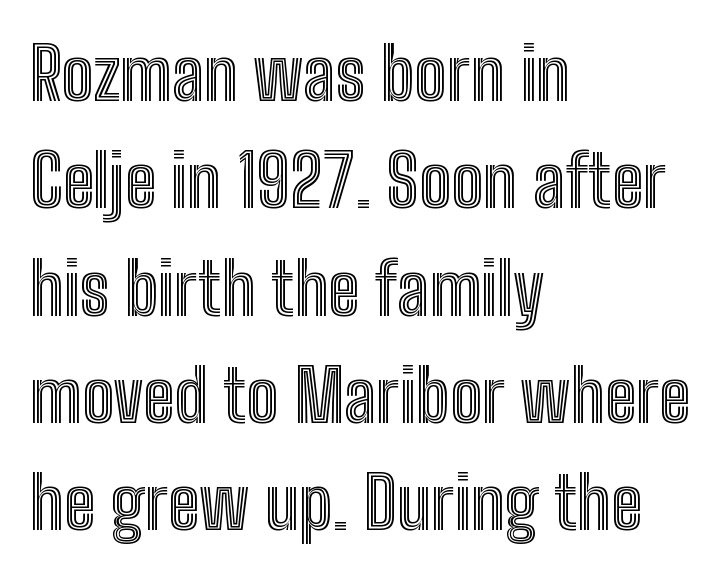
{"italic": "no", "width": "condensed", "x_height": "medium", "monospaced": "no", "underline": "no", "align": "left", "line_spacing": "normal", "line_spacing_ratio": 1.49, "letter_spacing": "normal", "letter_spacing_em": 0.0, "glyph_px": 72}
